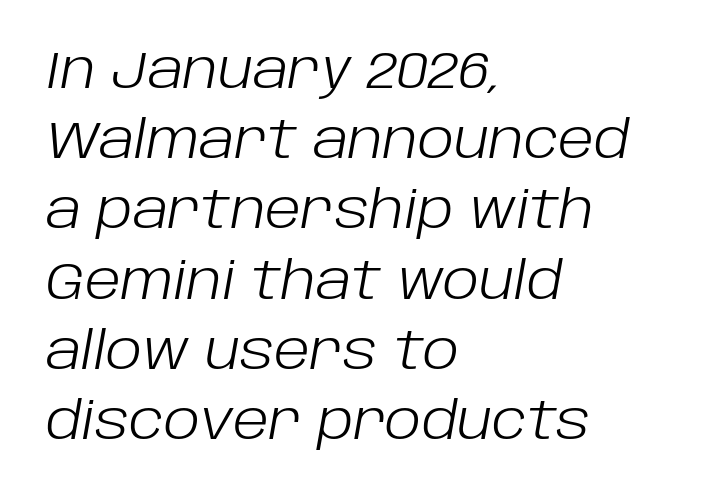
The image shows 52 px light type, italic (leaning right); set left-aligned, normal line spacing (1.35x), normal letter spacing, not underlined; low stroke contrast and a large x-height.
